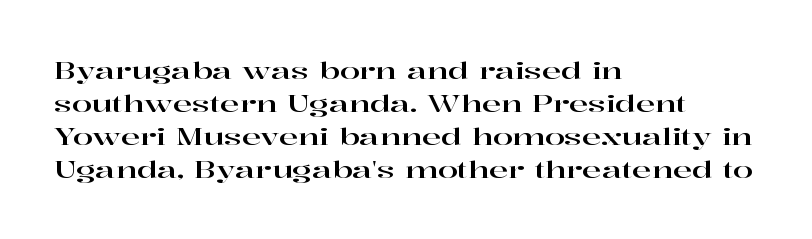
Plain, unruled lines of type. Letter spacing: default. Quick note: interline space is typical. Does the lettering tilt? It doesn't — this is upright. One-word summary of the alignment: left.
